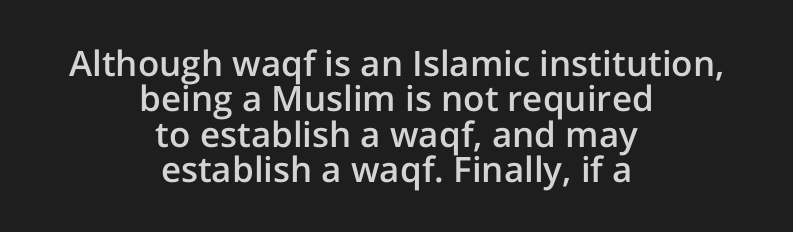
{"serif": "no", "italic": "no", "bold": "semi", "weight": "semibold", "width": "normal", "stroke_contrast": "low", "x_height": "medium", "monospaced": "no", "underline": "no", "align": "center", "line_spacing": "tight", "line_spacing_ratio": 1.01, "letter_spacing": "normal", "letter_spacing_em": 0.0, "glyph_px": 35}
